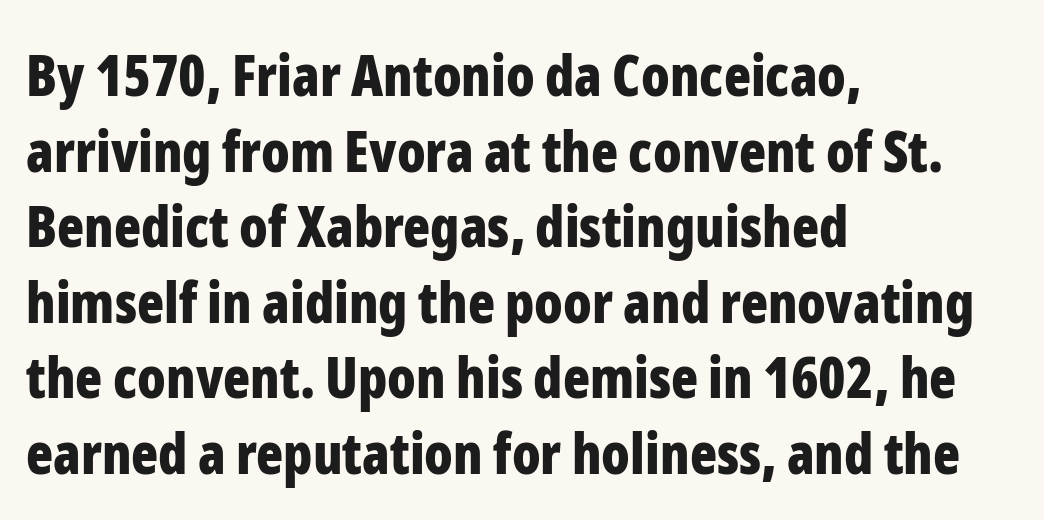
Q: Is the text bold? A: Yes.
Q: Is the text italic (slanted)? A: No, it is upright.
Q: Is the typeface a serif or a sans-serif typeface? A: Sans-serif.
Q: Is the text underlined? A: No.
Q: How is the paragraph aligned? A: Left-aligned.
Q: Is the spacing between letters normal or unusually wide? A: Normal.
Q: Is the spacing between lines tight, normal or loose? A: Normal.
Q: Width (condensed, normal, or wide)? A: Condensed.
Q: Stroke contrast? A: Low.
Q: x-height? A: Medium.
Q: Monospaced? A: No.
